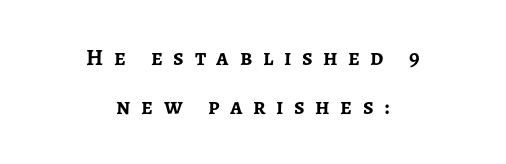
Check under the words: just untouched page. The leading is generous, giving the passage an open texture. The paragraph shown floats in the horizontal middle. Ordinary non-slanted type is in use.
